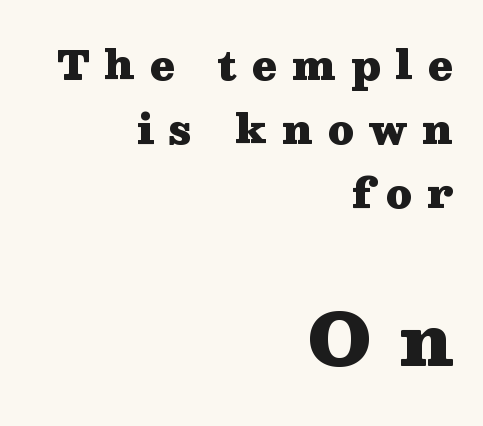
The image shows 70 px heavy, wide serif type, upright; set right-aligned, normal line spacing (1.6x), unusually wide letter spacing (+0.38 em), not underlined; the second (bottom) block is 1.75x larger; medium stroke contrast and a medium x-height.
